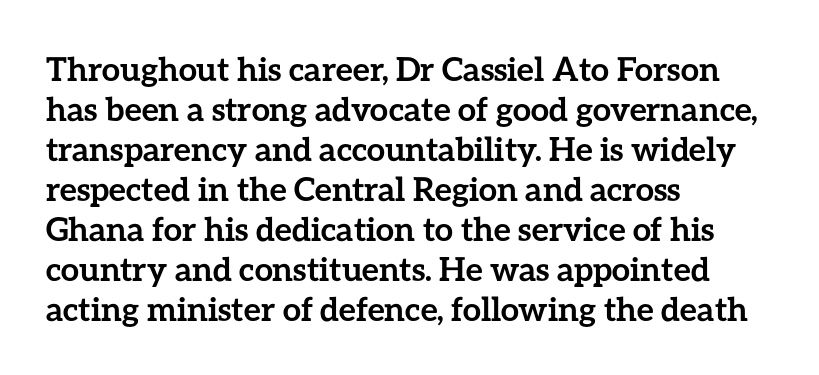
{"italic": "no", "bold": "yes", "weight": "semibold", "width": "normal", "stroke_contrast": "low", "x_height": "medium", "monospaced": "no", "underline": "no", "align": "left", "line_spacing_ratio": 1.21, "letter_spacing": "normal", "letter_spacing_em": 0.0, "glyph_px": 33}
